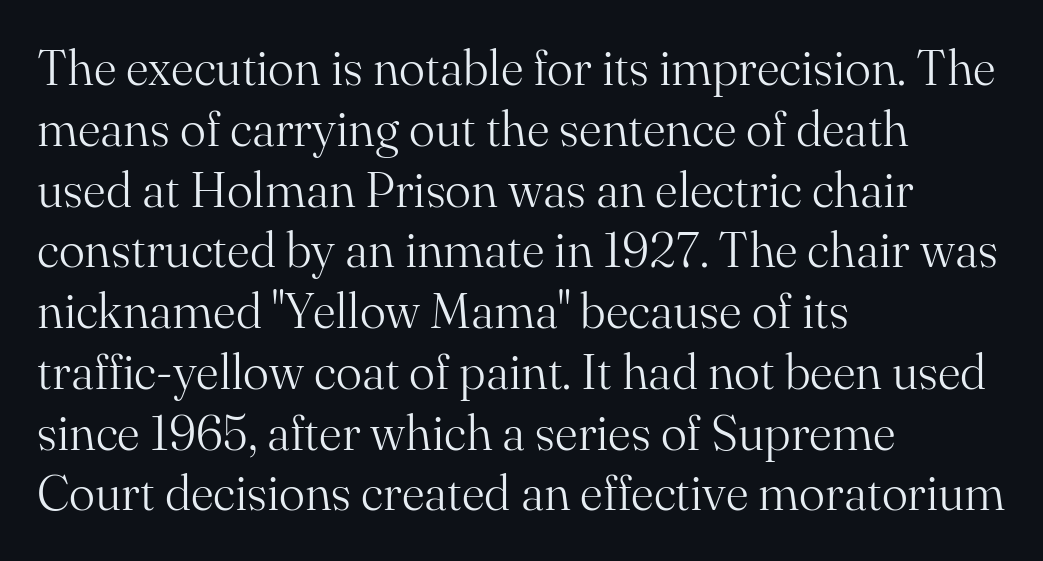
The image shows 49 px light serif type, upright; set left-aligned, line spacing 1.24x, normal letter spacing, not underlined; medium stroke contrast and a small x-height.
